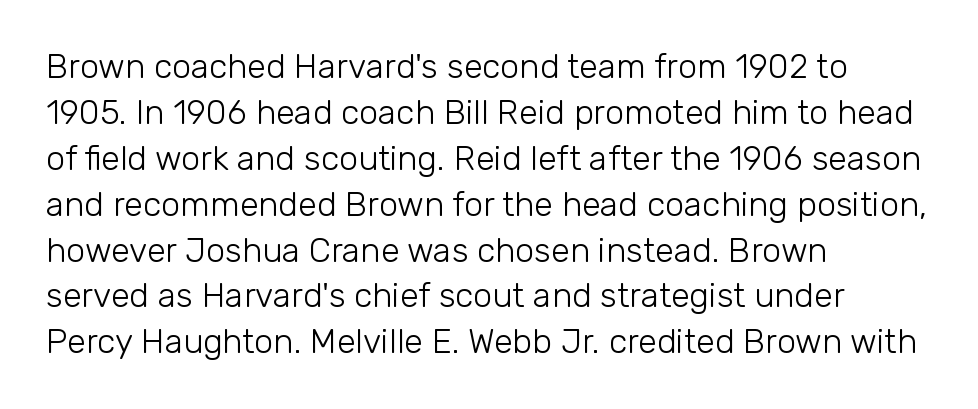
The image shows 34 px light sans-serif type, upright; set left-aligned, normal line spacing (1.35x), normal letter spacing, not underlined; low stroke contrast and a medium x-height.
